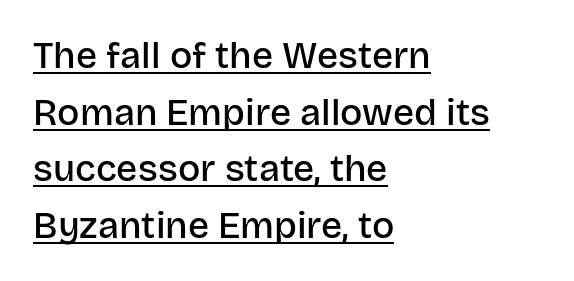
Compared with typical paragraphs, the rows here are spaced about the same. Notice how a bar underscores the lettering throughout. The type is set solid horizontally, with unmodified tracking. The text block is weighted toward the left margin, trailing off unevenly rightward. Serif or sans? Sans — the stroke terminals are bare.
